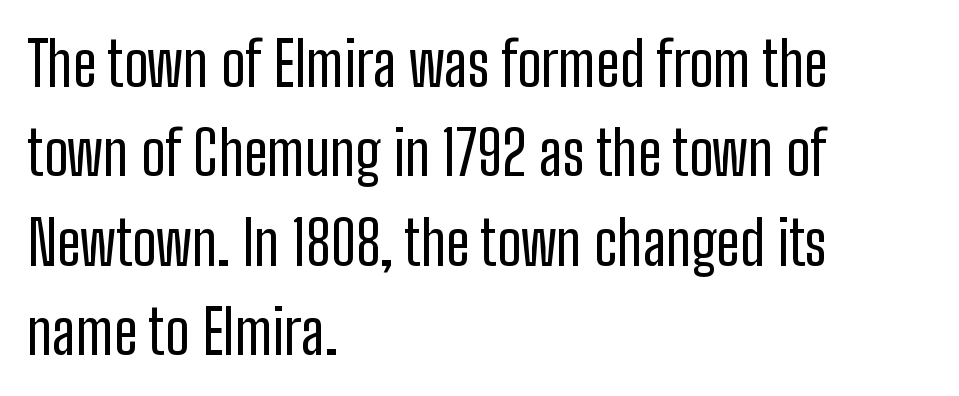
The space between consecutive lines is moderate. The horizontal fit of the characters is conventional and even. Check under the words: just untouched page. The lettering holds an erect, upright posture throughout. Alignment: flush left. Nothing heavy about these letters — not bold at all.
